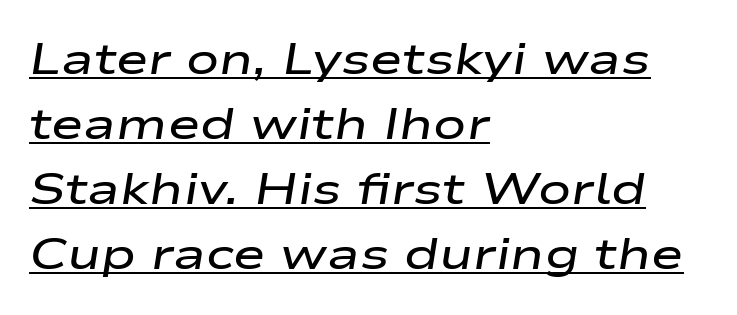
Q: Is the text bold? A: Semi-bold.
Q: Is the text italic (slanted)? A: Yes, it leans right by about 9 degrees.
Q: Is the text underlined? A: Yes.
Q: How is the paragraph aligned? A: Left-aligned.
Q: Is the spacing between letters normal or unusually wide? A: Normal.
Q: Is the spacing between lines tight, normal or loose? A: Normal.
Q: Width (condensed, normal, or wide)? A: Wide.
Q: Stroke contrast? A: Low.
Q: x-height? A: Medium.
Q: Monospaced? A: No.
